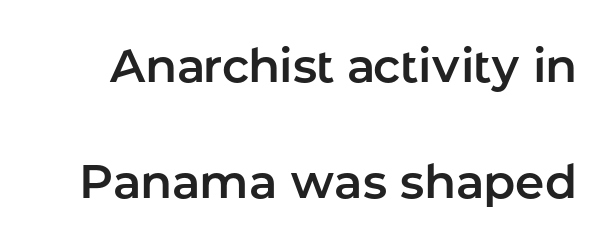
The image shows 47 px sans-serif type, upright; set loose line spacing (2.47x), normal letter spacing, not underlined; low stroke contrast and a medium x-height.
